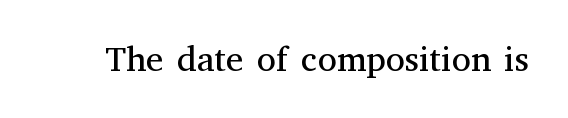
Letters have the restrained weight of plain body copy at most. Bare-footed words on every line. Standard letterfit; no display-style spreading of the glyphs. Do the characters align in a grid? No, the font is proportional. If you drew a line through each stem, it would be perfectly vertical. Serifs: yes, visible at the terminals of the letterforms.
